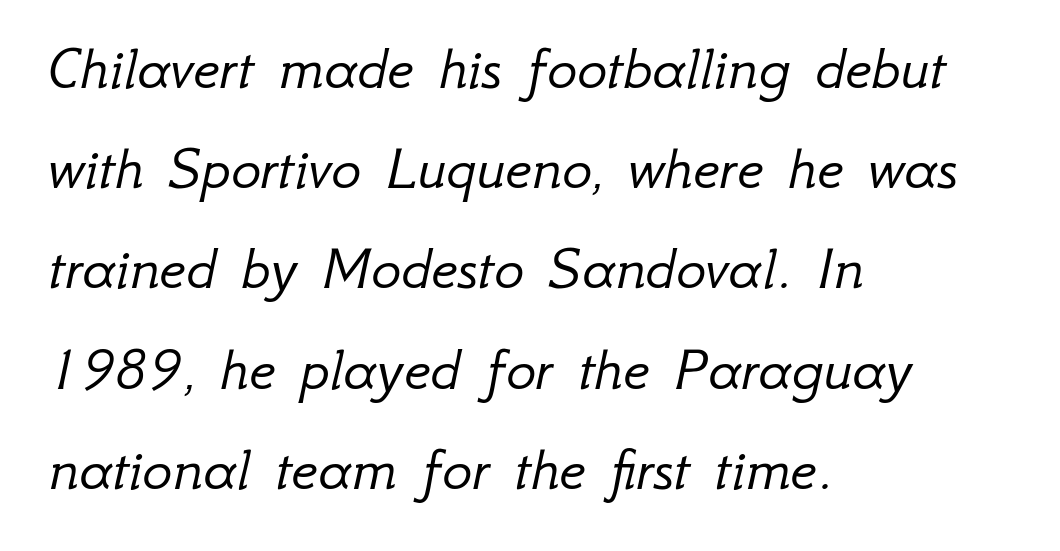
{"italic": "yes", "lean": "right", "slant_degrees": 12, "bold": "no", "weight": "light", "width": "normal", "stroke_contrast": "low", "x_height": "small", "monospaced": "no", "underline": "no", "align": "left", "line_spacing": "normal", "line_spacing_ratio": 1.59, "letter_spacing": "normal", "letter_spacing_em": 0.0, "glyph_px": 63}
